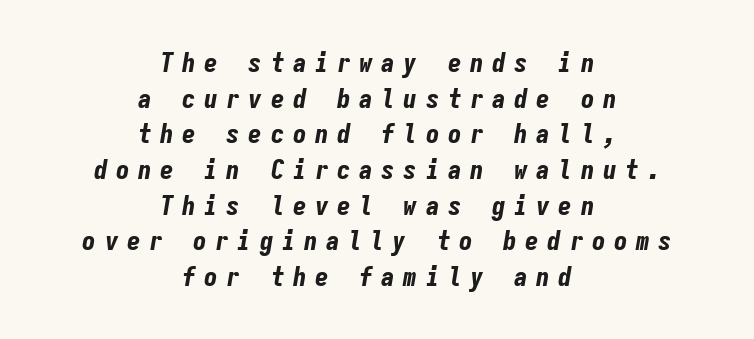
{"italic": "yes", "lean": "right", "slant_degrees": 9, "bold": "yes", "underline": "no", "align": "center", "line_spacing": "normal", "line_spacing_ratio": 1.32, "letter_spacing": "wide", "letter_spacing_em": 0.32, "glyph_px": 27}
